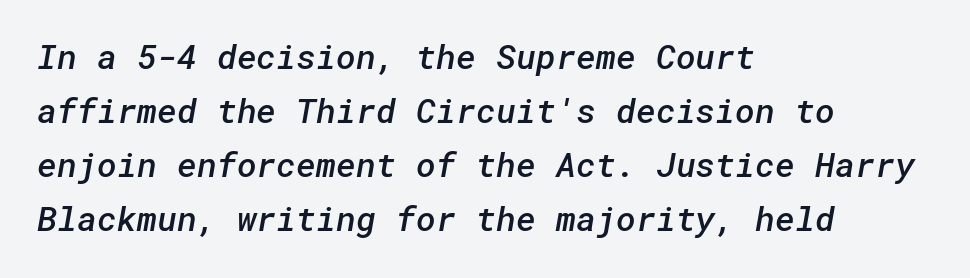
The image shows 34 px semibold sans-serif type; set left-aligned, normal line spacing (1.59x), normal letter spacing, not underlined; low stroke contrast and a medium x-height.
